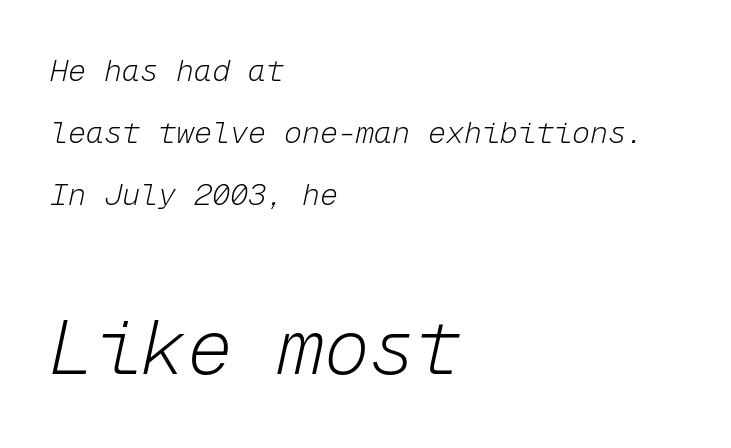
{"italic": "yes", "lean": "right", "slant_degrees": 12, "bold": "no", "weight": "light", "width": "normal", "stroke_contrast": "low", "x_height": "medium", "monospaced": "yes", "underline": "no", "align": "left", "line_spacing": "loose", "line_spacing_ratio": 2.07, "letter_spacing": "normal", "letter_spacing_em": 0.0, "larger_block": "second", "size_ratio": 2.53, "glyph_px": 76}
